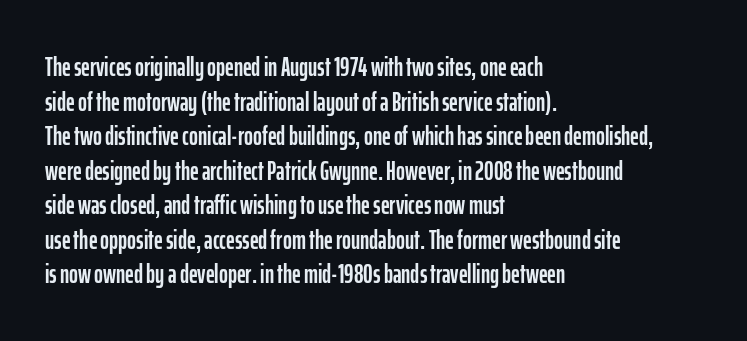
{"italic": "no", "underline": "no", "align": "left", "line_spacing": "normal", "line_spacing_ratio": 1.28, "letter_spacing": "normal", "letter_spacing_em": 0.0, "glyph_px": 27}
